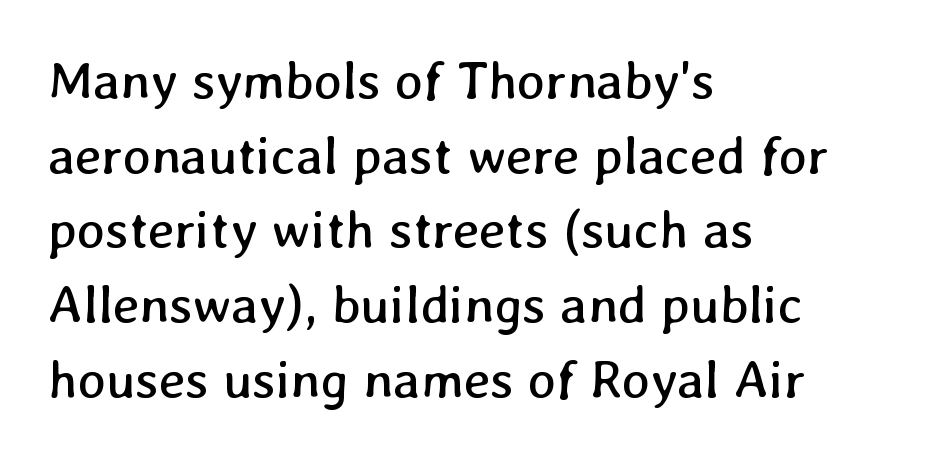
{"bold": "no", "weight": "regular", "width": "normal", "stroke_contrast": "low", "x_height": "medium", "monospaced": "no", "underline": "no", "align": "left", "line_spacing": "normal", "line_spacing_ratio": 1.41, "letter_spacing": "normal", "letter_spacing_em": 0.0, "glyph_px": 53}
